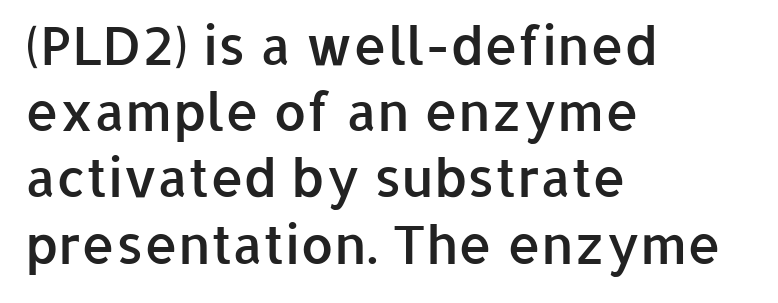
Examine the stroke ends and you'll find no serifs. The paragraph has a hard left edge and a soft right edge. Each row of text sits above clean, open space. The passage shown is typed in a proportional face where columns would drift.
